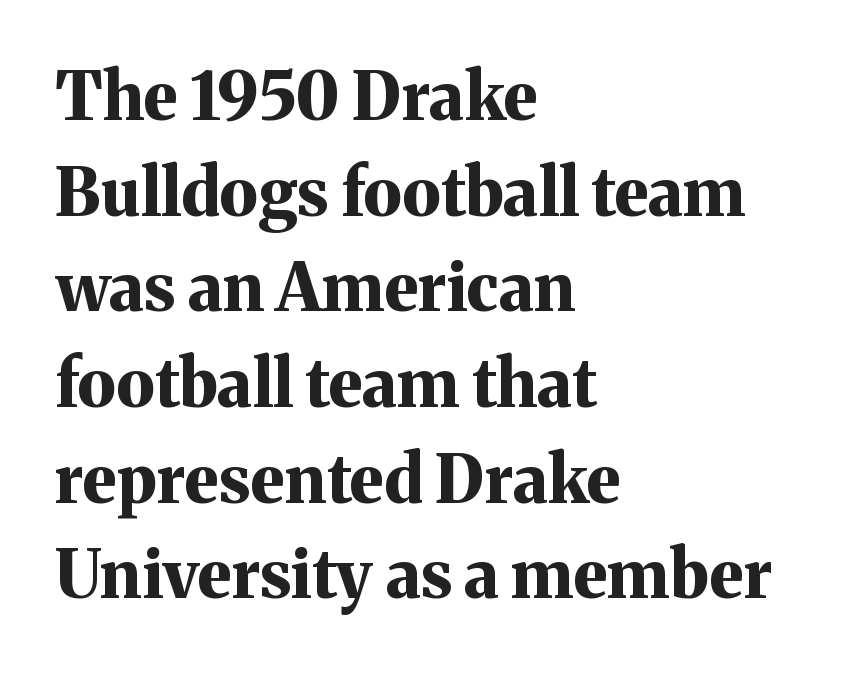
Spacing between characters is what you'd get straight out of the box. The leading is moderate, giving the passage an even texture. Any mark beneath the type? The region is blank. The typography opts for an upright posture over an oblique one. Type style note: has serifs.
